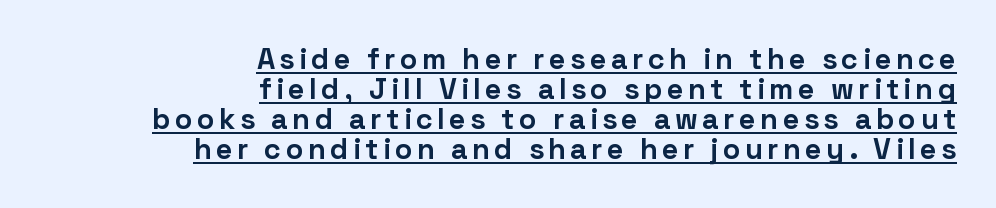
The image shows 29 px bold sans-serif type, upright; set right-aligned, tight line spacing (1.03x), underlined; low stroke contrast and a medium x-height.
